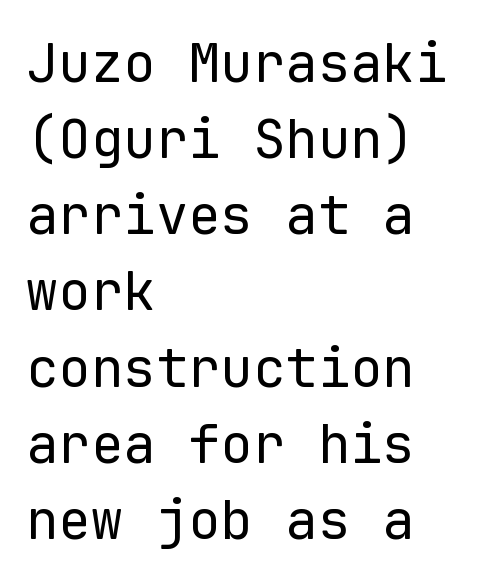
Q: Is the text bold? A: No.
Q: Is the text italic (slanted)? A: No, it is upright.
Q: Is the typeface a serif or a sans-serif typeface? A: Sans-serif.
Q: Is the text underlined? A: No.
Q: How is the paragraph aligned? A: Left-aligned.
Q: Is the spacing between letters normal or unusually wide? A: Normal.
Q: Is the spacing between lines tight, normal or loose? A: Normal.
Q: Width (condensed, normal, or wide)? A: Normal.
Q: Stroke contrast? A: Low.
Q: x-height? A: Medium.
Q: Monospaced? A: Yes.
